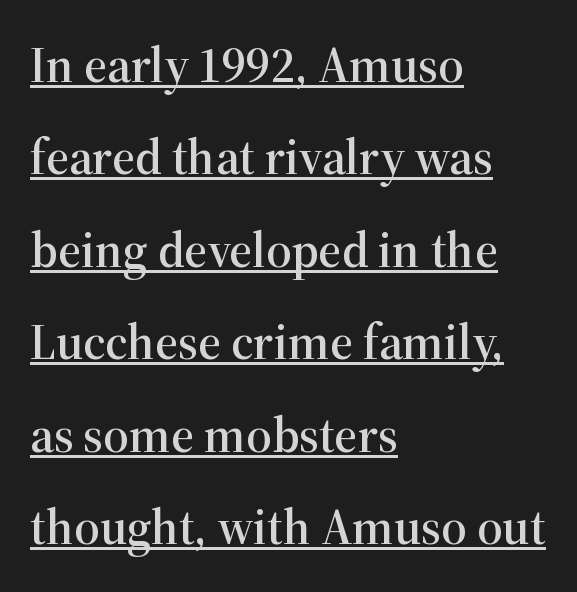
The image shows 50 px serif type, upright; set left-aligned, line spacing 1.85x, normal letter spacing, underlined; high stroke contrast and a medium x-height.
